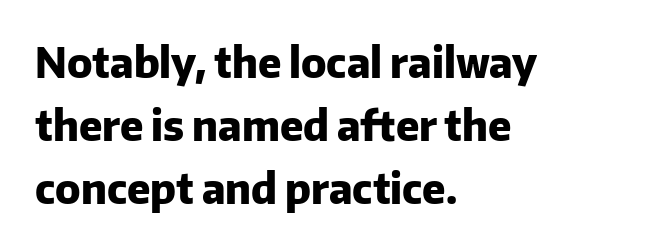
Q: Is the text bold? A: Yes.
Q: Is the text italic (slanted)? A: No, it is upright.
Q: Is the typeface a serif or a sans-serif typeface? A: Sans-serif.
Q: Is the text underlined? A: No.
Q: How is the paragraph aligned? A: Left-aligned.
Q: Is the spacing between letters normal or unusually wide? A: Normal.
Q: Is the spacing between lines tight, normal or loose? A: Normal.
Q: Width (condensed, normal, or wide)? A: Normal.
Q: Stroke contrast? A: Low.
Q: x-height? A: Medium.
Q: Monospaced? A: No.
